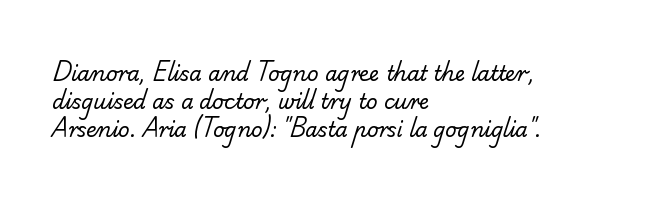
{"bold": "no", "underline": "no", "align": "left", "line_spacing": "normal", "line_spacing_ratio": 1.4, "letter_spacing": "normal", "letter_spacing_em": 0.0, "glyph_px": 20}
